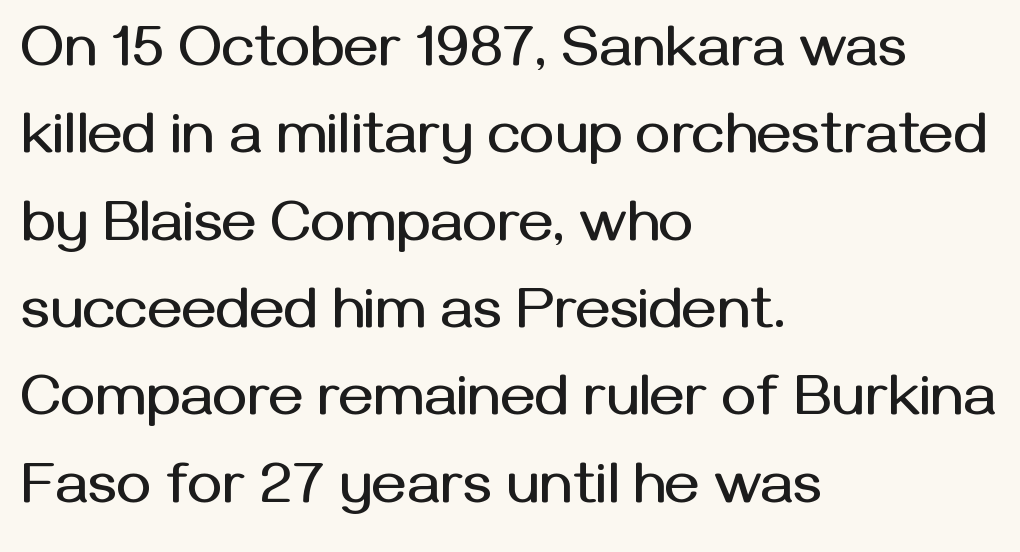
The image shows 59 px sans-serif type, upright; set left-aligned, normal line spacing (1.48x), normal letter spacing, not underlined; medium stroke contrast and a medium x-height.
